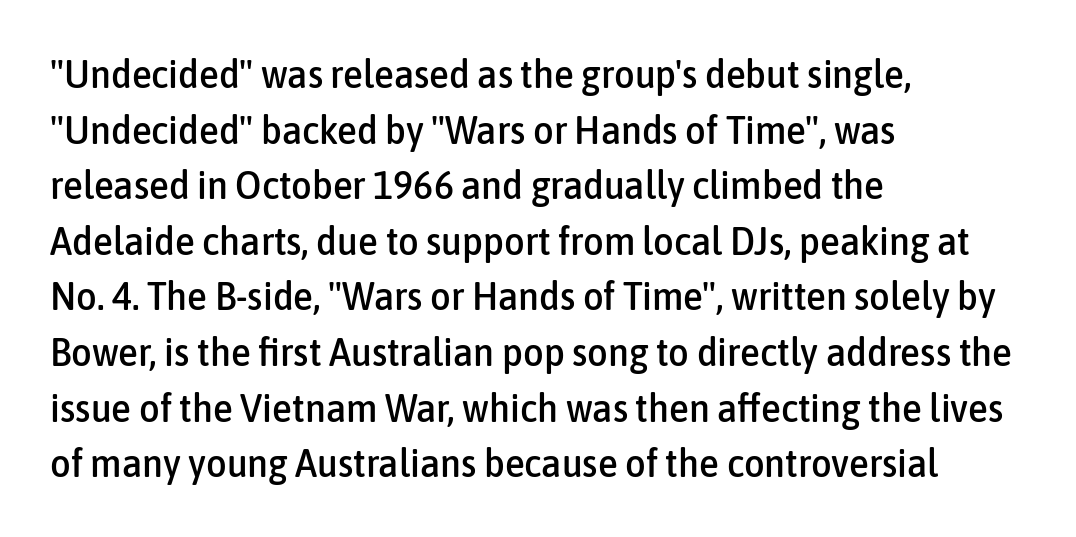
The image shows 40 px condensed sans-serif type, upright; set left-aligned, normal line spacing (1.39x), normal letter spacing, not underlined; low stroke contrast and a medium x-height.
